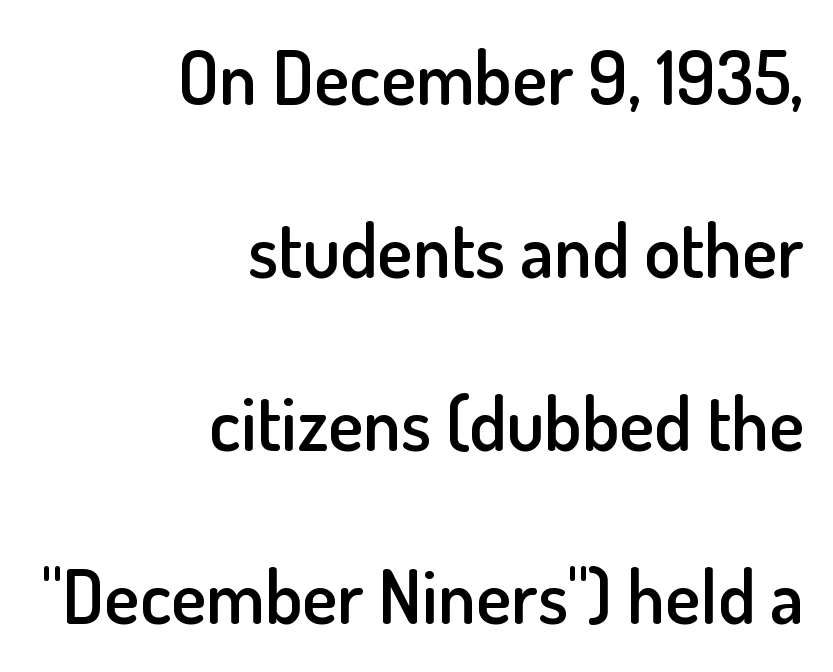
Q: Is the text bold? A: Semi-bold.
Q: Is the text italic (slanted)? A: No, it is upright.
Q: Is the typeface a serif or a sans-serif typeface? A: Sans-serif.
Q: Is the text underlined? A: No.
Q: How is the paragraph aligned? A: Right-aligned.
Q: Is the spacing between letters normal or unusually wide? A: Normal.
Q: Is the spacing between lines tight, normal or loose? A: Loose.
Q: Width (condensed, normal, or wide)? A: Normal.
Q: Stroke contrast? A: Low.
Q: x-height? A: Small.
Q: Monospaced? A: No.
